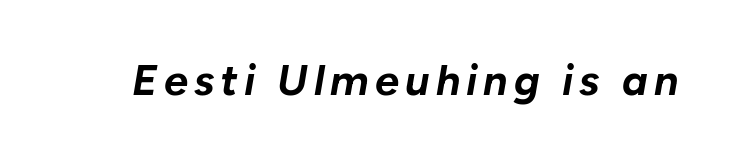
The image shows 43 px bold type, italic (leaning right); set not underlined; low stroke contrast and a medium x-height.
